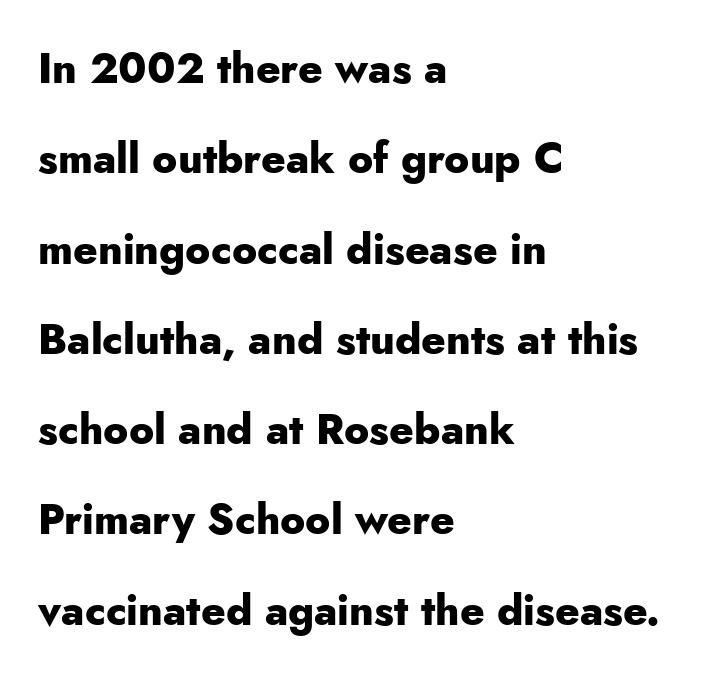
The image shows 42 px heavy sans-serif type, upright; set left-aligned, loose line spacing (2.15x), normal letter spacing, not underlined; low stroke contrast and a small x-height.
